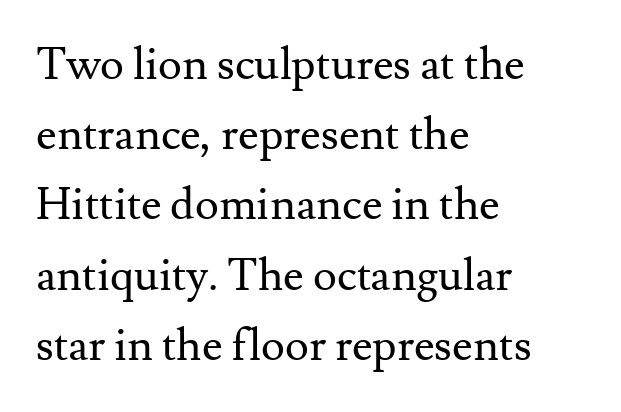
Inter-character spacing is left at the font's built-in metrics. The cut favours lightness, reaching ordinary text weight at its darkest. The characters display serif detailing at their extremities. The space beneath each line is pristine and unruled.
